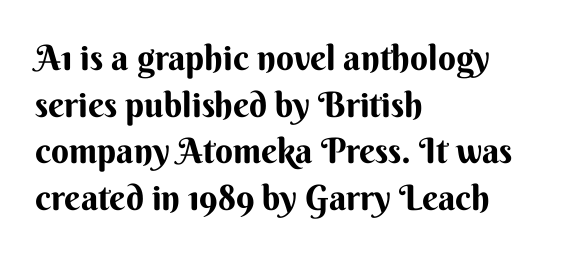
{"serif": "no", "italic": "no", "bold": "yes", "weight": "bold", "width": "normal", "stroke_contrast": "medium", "x_height": "small", "monospaced": "no", "underline": "no", "align": "left", "line_spacing": "normal", "line_spacing_ratio": 1.33, "letter_spacing": "normal", "letter_spacing_em": 0.0, "glyph_px": 35}
